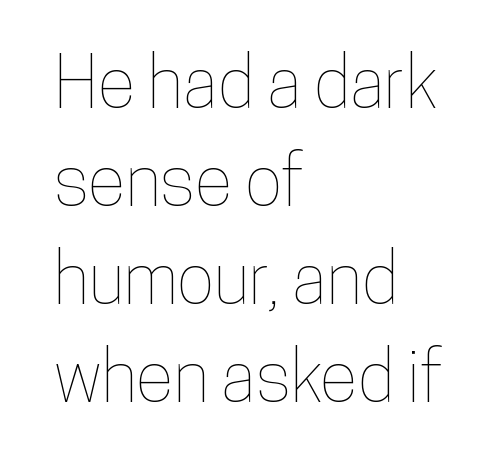
Is the letter spacing exaggerated? No — it looks like the ordinary default. No word sits above an underline. The rendering uses natural spacing where letterforms have individual widths. Layout note: lines flush left. Leading matches the norm, producing a regular column. This is roman type, the default non-slanted kind.
